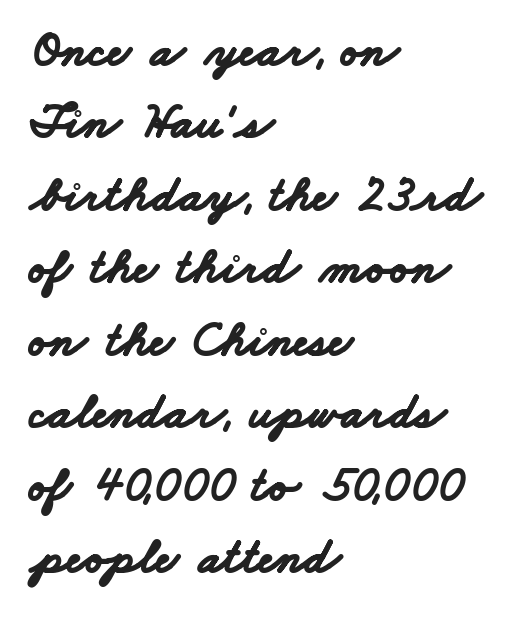
Is the letter spacing exaggerated? No — it looks like the ordinary default. Reading down the block, your eye returns to a fixed left position each line. Any mark beneath the type? The region is blank. Looks like regular typesetting: each glyph gets only the width it needs. Regarding leading, the lines here are spaced in the standard way. Classification — sans serif.
